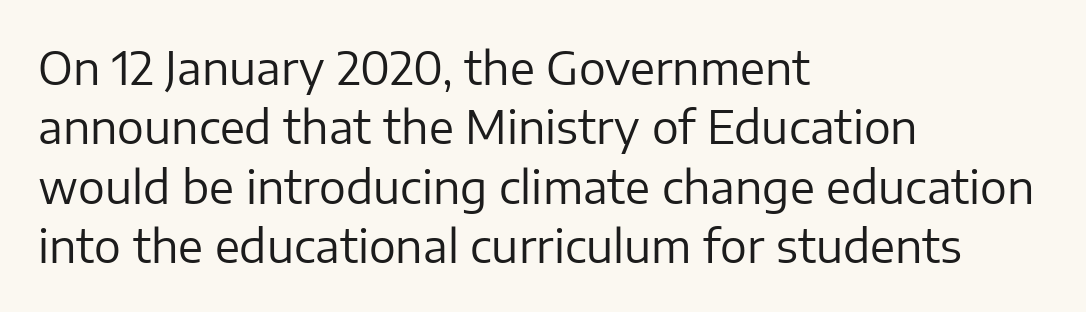
Q: Is the text bold? A: No.
Q: Is the text italic (slanted)? A: No, it is upright.
Q: Is the typeface a serif or a sans-serif typeface? A: Sans-serif.
Q: Is the text underlined? A: No.
Q: How is the paragraph aligned? A: Left-aligned.
Q: Is the spacing between letters normal or unusually wide? A: Normal.
Q: Is the spacing between lines tight, normal or loose? A: Normal.
Q: Width (condensed, normal, or wide)? A: Normal.
Q: Stroke contrast? A: Low.
Q: x-height? A: Medium.
Q: Monospaced? A: No.
